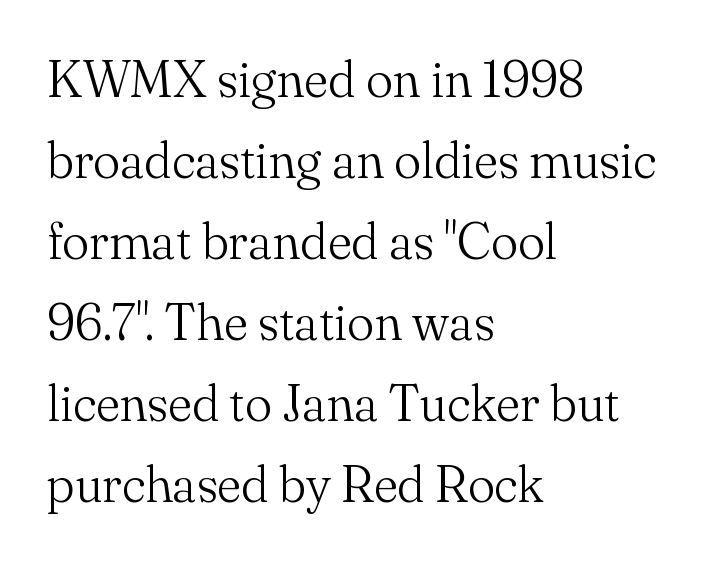
Horizontal alignment here is leftward, the default for most running prose. Every character sits straight up, as roman type does. Character widths vary here, with narrow letters taking less room than wide ones. Check the space under the baseline: it is left empty.
